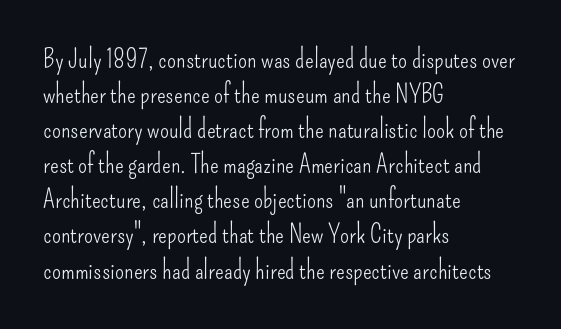
How are the letters spaced? Ordinarily, with no added tracking. Has an underline been added? It has not. Honestly, the row spacing looks completely unremarkable. The font is comparable to plain body text, perhaps lighter. Visually the block forms a straight wall on the left and a jagged coastline on the right.
